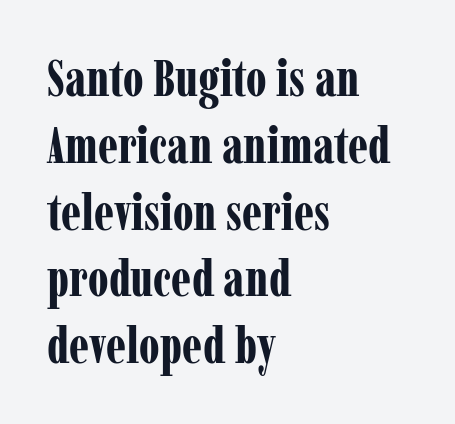
The image shows 51 px bold, condensed serif type, upright; set left-aligned, normal line spacing (1.31x), normal letter spacing, not underlined; low stroke contrast and a medium x-height.
